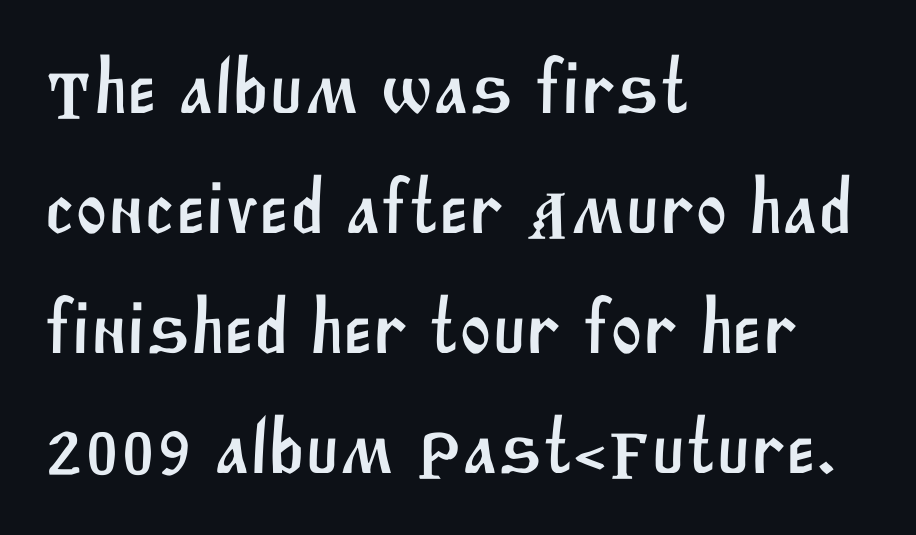
Tracking here is standard; glyphs follow each other at the usual distance. Quick note: underline off. Note the varied advance widths — an 'i' is clearly narrower than an 'm'. Leading matches the norm, producing a regular column.
